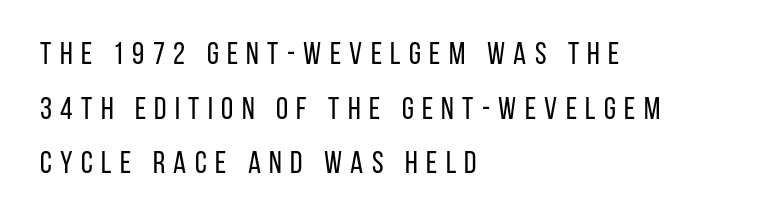
The image shows 31 px regular-weight, condensed sans-serif type, upright; set left-aligned, line spacing 1.76x, unusually wide letter spacing (+0.27 em), not underlined; low stroke contrast and a large x-height.
